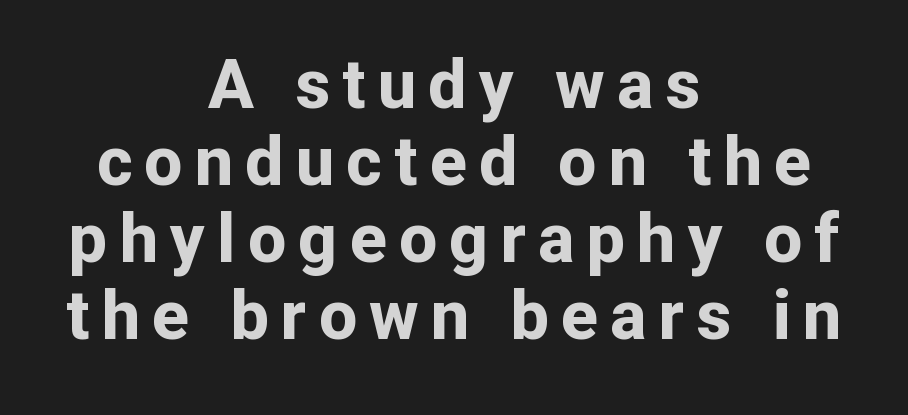
{"serif": "no", "italic": "no", "bold": "yes", "weight": "bold", "width": "normal", "stroke_contrast": "low", "x_height": "medium", "monospaced": "no", "underline": "no", "align": "center", "line_spacing": "tight", "line_spacing_ratio": 1.13, "glyph_px": 68}
